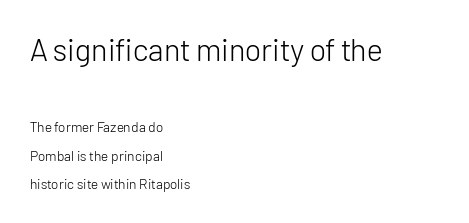
The image shows 31 px light sans-serif type, upright; set left-aligned, loose line spacing (2.04x), normal letter spacing, not underlined; the first (top) block is 2.21x larger; low stroke contrast and a medium x-height.
